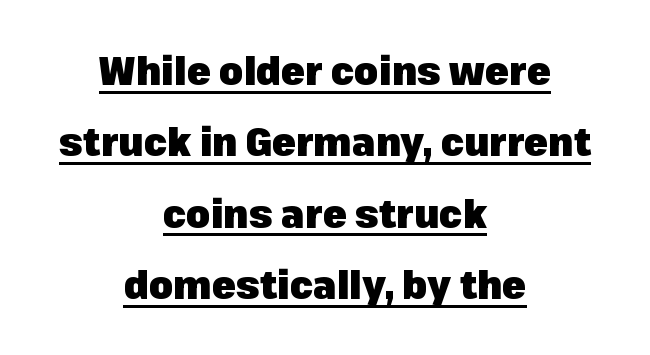
The image shows 39 px heavy sans-serif type, upright; set centered, line spacing 1.83x, normal letter spacing, underlined; low stroke contrast and a medium x-height.
